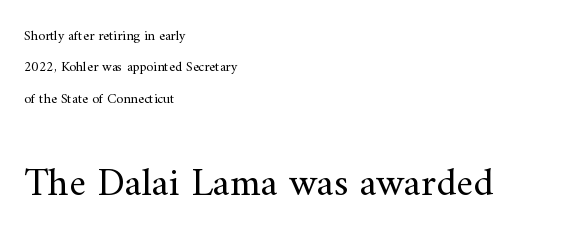
The image shows 40 px regular-weight serif type, upright; set left-aligned, loose line spacing (2.25x), normal letter spacing, not underlined; the second (bottom) block is 2.86x larger; medium stroke contrast and a small x-height.
